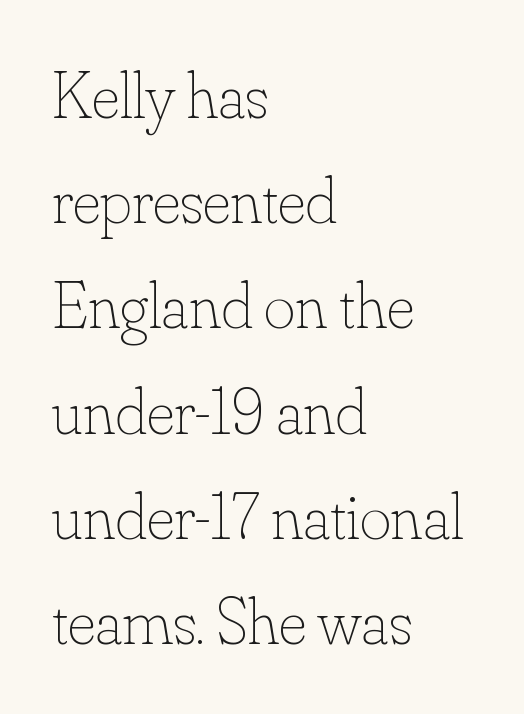
The image shows 67 px thin type, upright; set left-aligned, normal line spacing (1.57x), normal letter spacing, not underlined; low stroke contrast and a small x-height.
